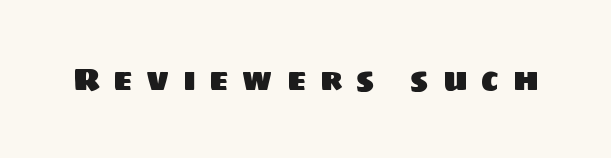
{"serif": "no", "width": "normal", "stroke_contrast": "low", "x_height": "large", "monospaced": "no", "underline": "no", "letter_spacing": "wide", "letter_spacing_em": 0.43, "glyph_px": 31}
